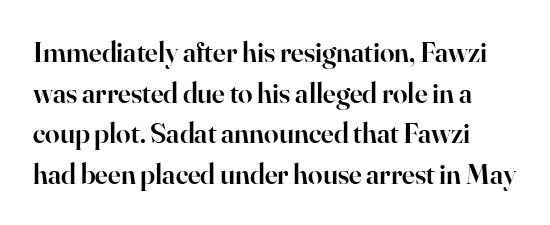
Italic: no, the glyphs are upright roman. The space directly below the letters is spotless. The strokes are fattened partway — semibold, not bold. A typesetter would label this face a serif.
